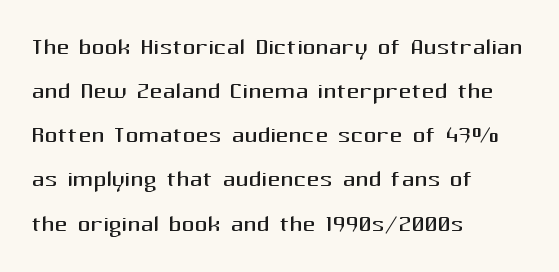
Descenders are the only things crossing below the line. Whoever set this chose a conventional vertical rhythm. The rag falls on the right side of this text block. Letterform terminals end flat and unadorned throughout the passage.
